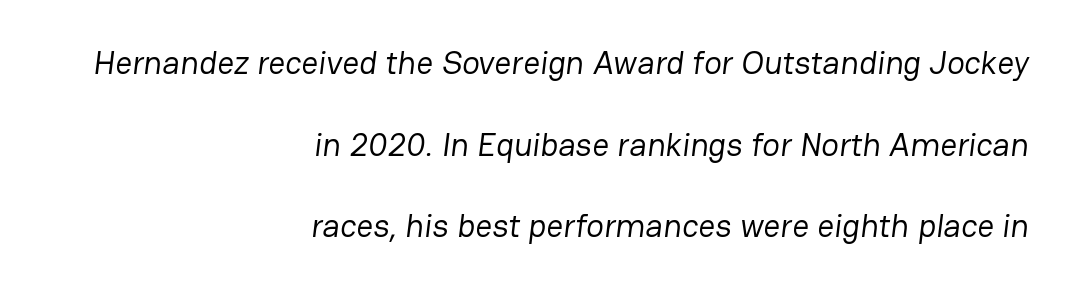
These lines are rendered in a variable-pitch font. Descender tails drop into unmarked territory. Nope, no serifs anywhere on these letters. The rendering anchors every line to the right-hand side.
